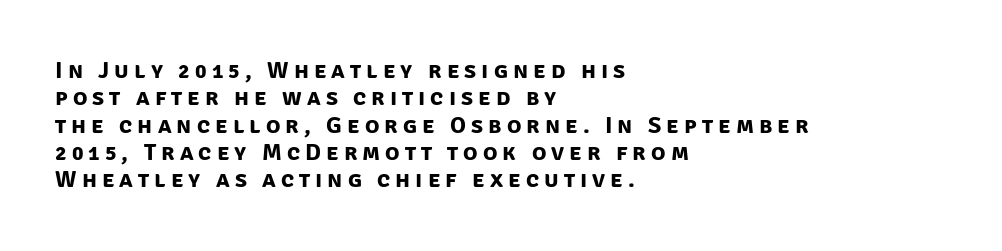
Q: Is the text bold? A: Yes.
Q: Is the text underlined? A: No.
Q: How is the paragraph aligned? A: Left-aligned.
Q: Is the spacing between letters normal or unusually wide? A: Unusually wide.
Q: Is the spacing between lines tight, normal or loose? A: Tight.
